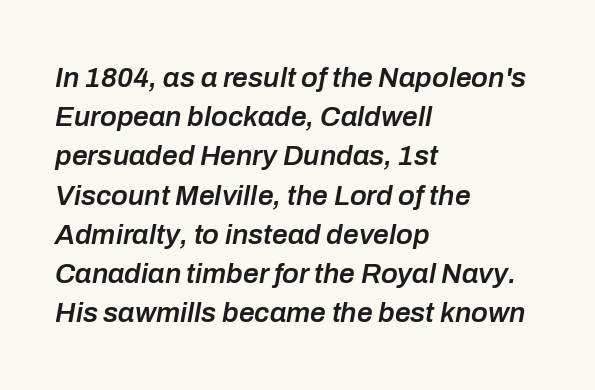
The image shows 28 px semibold type, italic (leaning right); set left-aligned, normal line spacing (1.4x), normal letter spacing, not underlined; low stroke contrast and a medium x-height.
